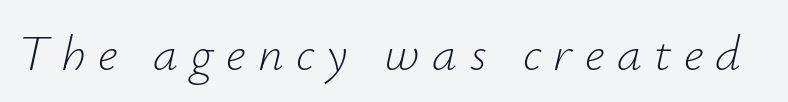
{"italic": "yes", "lean": "right", "slant_degrees": 12, "bold": "no", "weight": "light", "width": "normal", "stroke_contrast": "low", "x_height": "small", "monospaced": "no", "underline": "no", "letter_spacing": "wide", "letter_spacing_em": 0.25, "glyph_px": 50}
